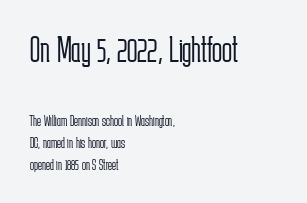
The image shows 37 px light, condensed sans-serif type, upright; set left-aligned, normal line spacing (1.45x), normal letter spacing, not underlined; the first (top) block is 2.47x larger; low stroke contrast and a medium x-height.
